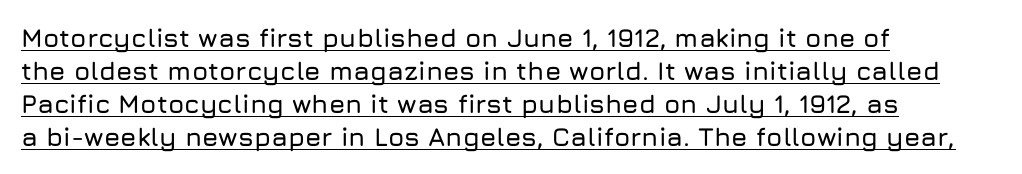
Underlined type. The rendering uses a moderate line-height, typical for paragraphs. A typesetter would call this zero additional tracking. No italicization has been applied; the sample stays upright. The passage is arranged the way most books set body copy — flush left.
